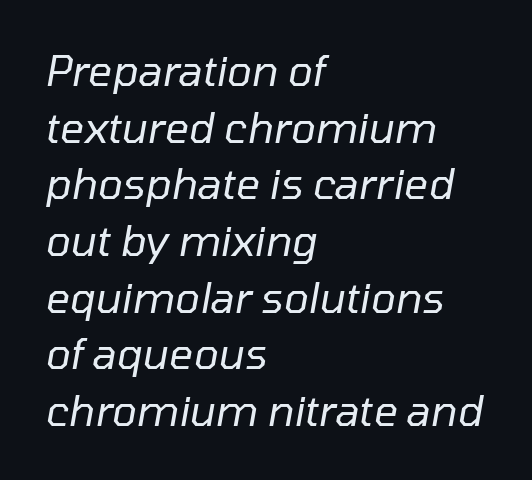
The image shows 42 px regular-weight type, italic (leaning right); set left-aligned, normal line spacing (1.35x), normal letter spacing, not underlined; low stroke contrast and a medium x-height.
